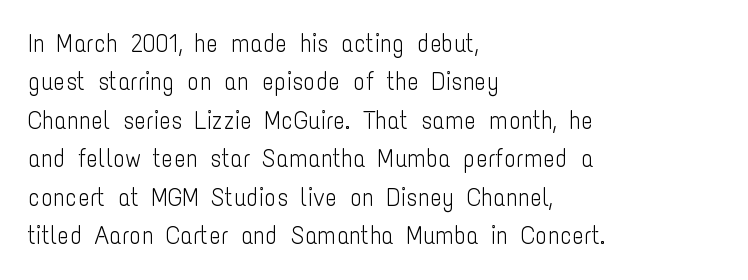
This sample uses an upright cut, with every glyph sitting square on the baseline. The string is rendered with underlining switched off. Tracking value appears to be zero — textbook default spacing. The lines in this sample share a left origin and differ only in where they stop. Vertical spacing — default.
